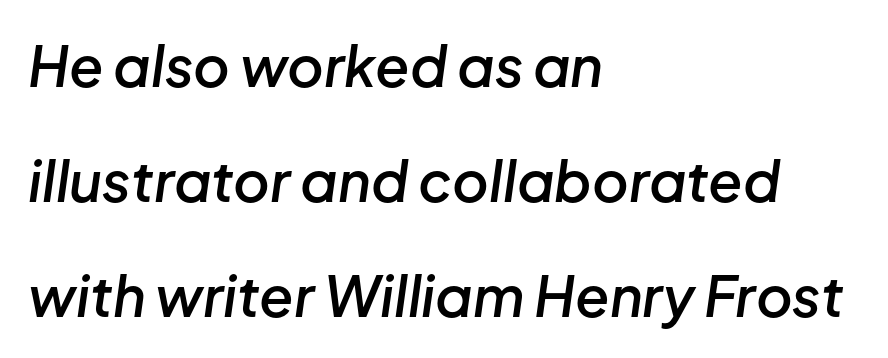
The image shows 56 px semibold type, italic (leaning right); set left-aligned, loose line spacing (2.05x), normal letter spacing, not underlined; low stroke contrast and a medium x-height.
